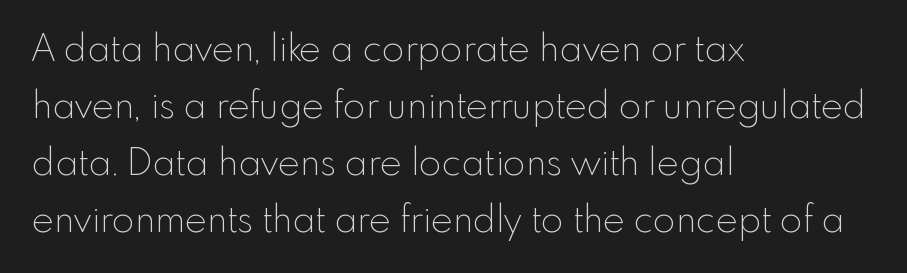
Q: Is the text bold? A: No.
Q: Is the text italic (slanted)? A: No, it is upright.
Q: Is the typeface a serif or a sans-serif typeface? A: Sans-serif.
Q: Is the text underlined? A: No.
Q: How is the paragraph aligned? A: Left-aligned.
Q: Is the spacing between letters normal or unusually wide? A: Normal.
Q: Is the spacing between lines tight, normal or loose? A: Normal.
Q: Width (condensed, normal, or wide)? A: Normal.
Q: x-height? A: Small.
Q: Monospaced? A: No.
